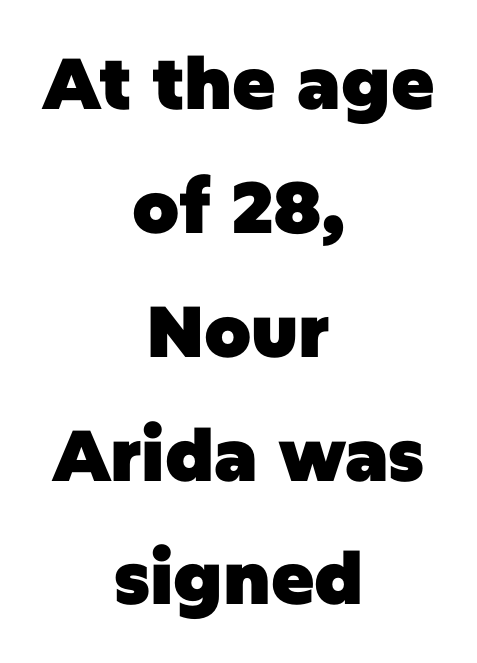
Honestly, the letter spacing is just normal — you wouldn't notice it. Teacher's note: observe the equal gaps on both sides — that is centered alignment. Spacing verdict: proportional, widths tailored to each character. Has an underline been added? It has not. Posture: straight, roman, zero tilt. Grotesque or geometric, the face here clearly has no serifs.
